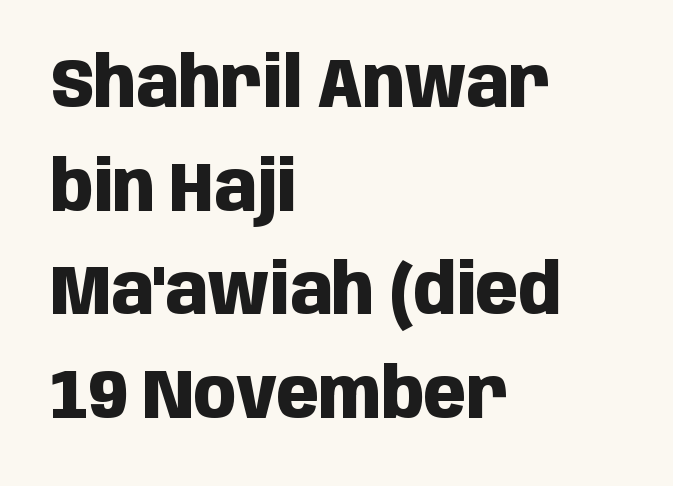
{"serif": "no", "italic": "no", "bold": "yes", "weight": "heavy", "width": "condensed", "stroke_contrast": "low", "x_height": "large", "monospaced": "no", "underline": "no", "align": "left", "line_spacing": "normal", "line_spacing_ratio": 1.48, "letter_spacing": "normal", "letter_spacing_em": 0.0, "glyph_px": 70}
